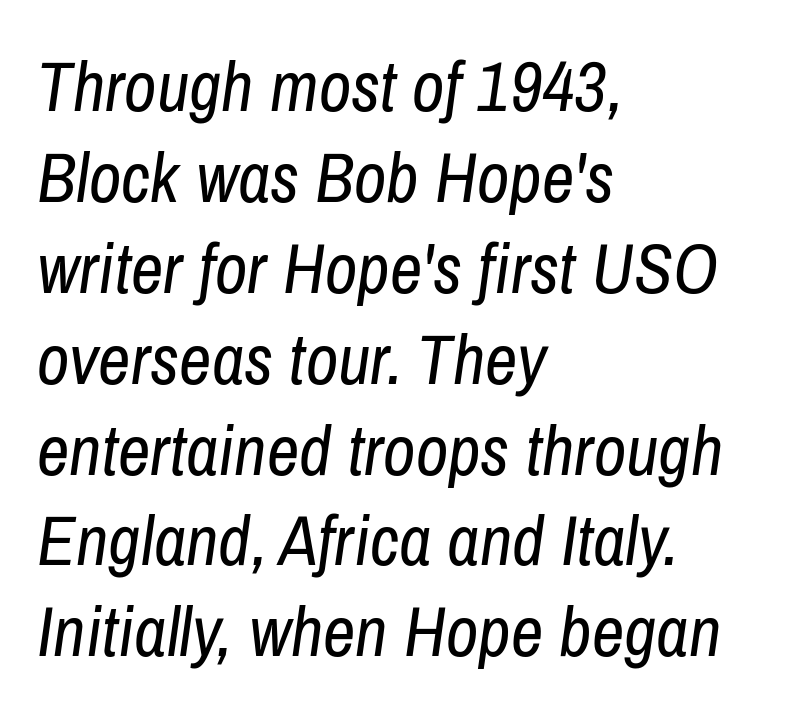
Q: Is the text bold? A: No.
Q: Is the text italic (slanted)? A: Yes, it leans right by about 8 degrees.
Q: Is the text underlined? A: No.
Q: How is the paragraph aligned? A: Left-aligned.
Q: Is the spacing between letters normal or unusually wide? A: Normal.
Q: Is the spacing between lines tight, normal or loose? A: Normal.
Q: Width (condensed, normal, or wide)? A: Condensed.
Q: Stroke contrast? A: Low.
Q: x-height? A: Medium.
Q: Monospaced? A: No.
